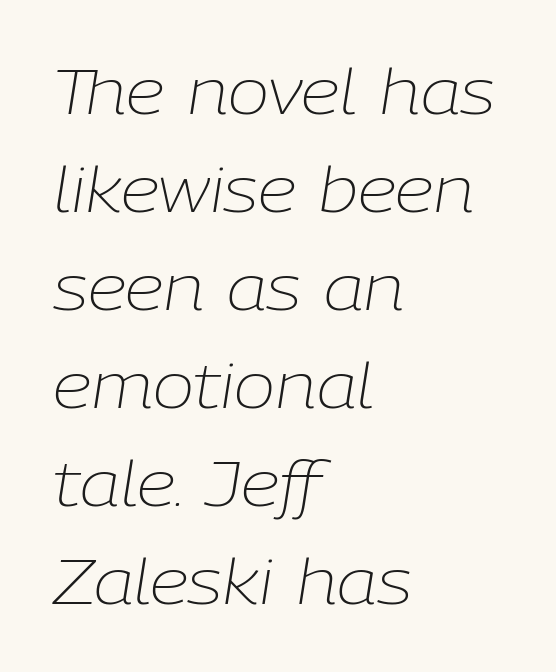
Q: Is the text bold? A: No.
Q: Is the text italic (slanted)? A: Yes, it leans right by about 9 degrees.
Q: Is the text underlined? A: No.
Q: How is the paragraph aligned? A: Left-aligned.
Q: Is the spacing between letters normal or unusually wide? A: Normal.
Q: Is the spacing between lines tight, normal or loose? A: Normal.
Q: Width (condensed, normal, or wide)? A: Normal.
Q: Stroke contrast? A: Low.
Q: x-height? A: Medium.
Q: Monospaced? A: No.
